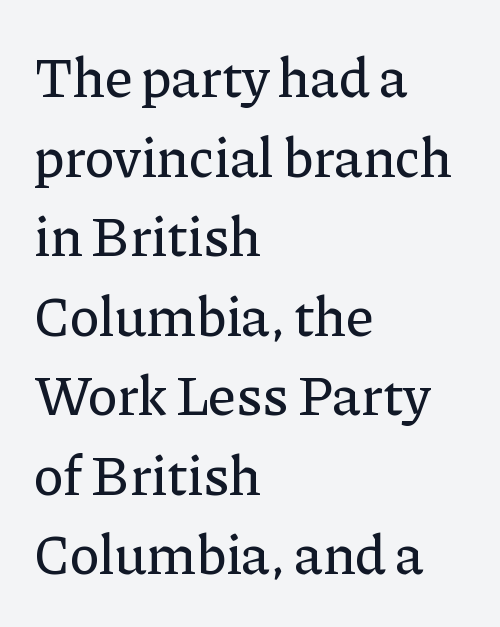
A serif font was chosen for this passage. Which margin do the lines hug? The left one — the right edge is uneven. Characters remain perfectly vertical along every line. Spacing verdict: proportional, widths tailored to each character. Nobody touched the tracking dial on this one. Type without underlining.
